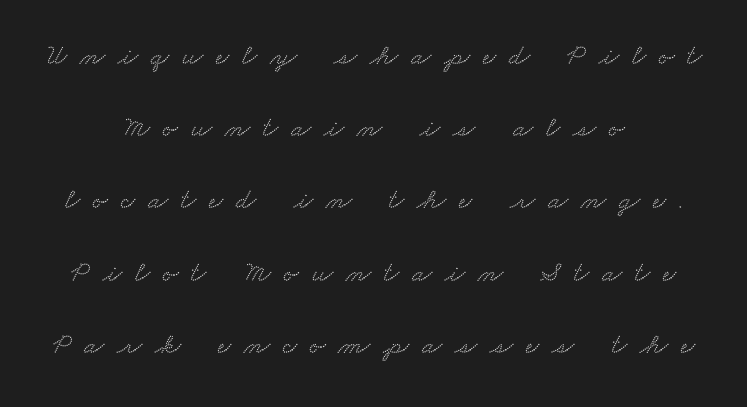
Typeset on center — no edge is straight. Honestly, the letter spacing is so wide it's the main thing you notice. Whoever set this chose breathing room over compactness in the vertical rhythm. Each row of text sits above clean, open space. The passage shown is typed in a proportional face where columns would drift.
